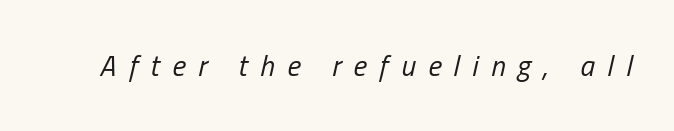
Q: Is the text bold? A: No.
Q: Is the text italic (slanted)? A: Yes, it leans right by about 13 degrees.
Q: Is the text underlined? A: No.
Q: Is the spacing between letters normal or unusually wide? A: Unusually wide.
Q: Width (condensed, normal, or wide)? A: Condensed.
Q: Stroke contrast? A: Low.
Q: x-height? A: Medium.
Q: Monospaced? A: No.
